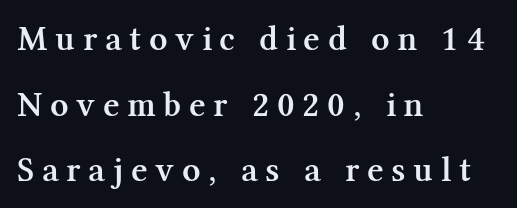
{"serif": "yes", "italic": "no", "bold": "semi", "weight": "semibold", "width": "normal", "stroke_contrast": "medium", "x_height": "medium", "monospaced": "no", "underline": "no", "align": "left", "line_spacing_ratio": 1.82, "letter_spacing": "wide", "letter_spacing_em": 0.21, "glyph_px": 36}
